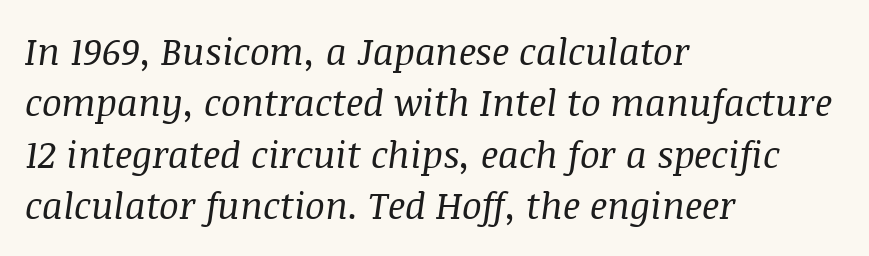
Q: Is the text bold? A: No.
Q: Is the text italic (slanted)? A: Yes, it leans right by about 8 degrees.
Q: Is the typeface a serif or a sans-serif typeface? A: Serif.
Q: Is the text underlined? A: No.
Q: How is the paragraph aligned? A: Left-aligned.
Q: Is the spacing between letters normal or unusually wide? A: Normal.
Q: Is the spacing between lines tight, normal or loose? A: Normal.
Q: Width (condensed, normal, or wide)? A: Normal.
Q: Stroke contrast? A: Medium.
Q: x-height? A: Large.
Q: Monospaced? A: No.
